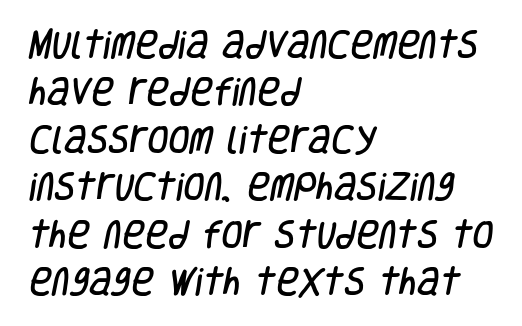
{"serif": "no", "width": "condensed", "stroke_contrast": "low", "x_height": "large", "monospaced": "no", "underline": "no", "align": "left", "line_spacing": "normal", "line_spacing_ratio": 1.53, "letter_spacing": "normal", "letter_spacing_em": 0.0, "glyph_px": 31}
